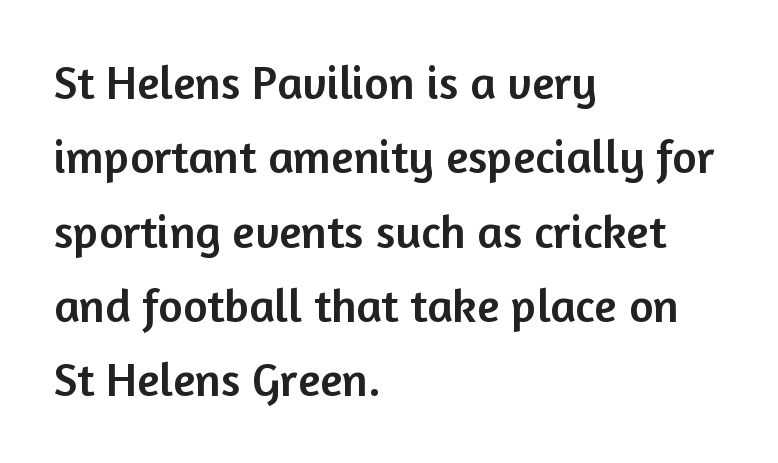
{"serif": "no", "italic": "no", "width": "normal", "stroke_contrast": "low", "x_height": "medium", "monospaced": "no", "underline": "no", "align": "left", "line_spacing": "normal", "line_spacing_ratio": 1.58, "letter_spacing": "normal", "letter_spacing_em": 0.0, "glyph_px": 47}
